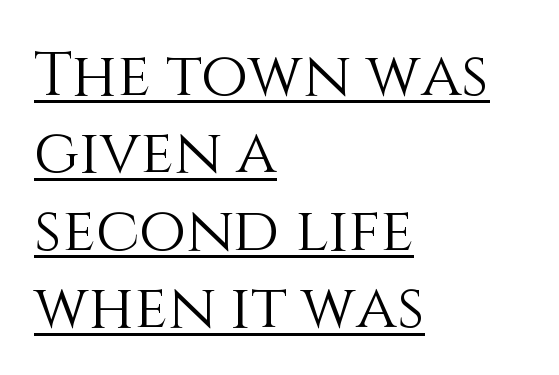
{"italic": "no", "bold": "no", "weight": "light", "width": "normal", "stroke_contrast": "medium", "x_height": "large", "monospaced": "no", "underline": "yes", "align": "left", "line_spacing": "normal", "line_spacing_ratio": 1.27, "letter_spacing": "normal", "letter_spacing_em": 0.0, "glyph_px": 61}
